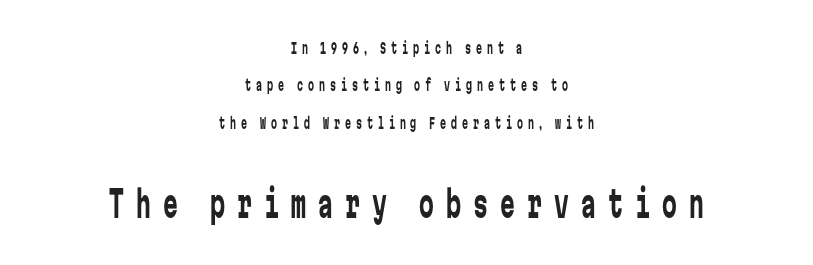
{"serif": "no", "italic": "no", "bold": "no", "weight": "regular", "width": "condensed", "stroke_contrast": "low", "x_height": "medium", "monospaced": "yes", "underline": "no", "align": "center", "line_spacing": "loose", "line_spacing_ratio": 2.49, "letter_spacing": "wide", "letter_spacing_em": 0.33, "larger_block": "second", "size_ratio": 2.47, "glyph_px": 37}
